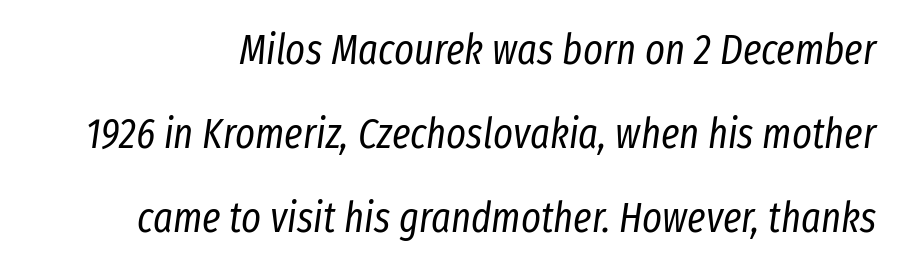
{"italic": "yes", "lean": "right", "slant_degrees": 8, "bold": "no", "weight": "regular", "width": "condensed", "stroke_contrast": "low", "x_height": "medium", "monospaced": "no", "underline": "no", "line_spacing": "loose", "line_spacing_ratio": 2.0, "letter_spacing": "normal", "letter_spacing_em": 0.0, "glyph_px": 42}
